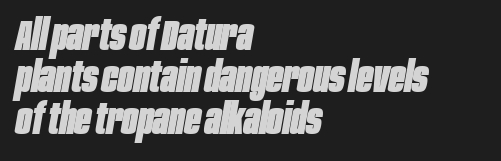
Q: Is the text bold? A: Yes.
Q: Is the text italic (slanted)? A: Yes, it leans right by about 10 degrees.
Q: Is the text underlined? A: No.
Q: How is the paragraph aligned? A: Left-aligned.
Q: Is the spacing between letters normal or unusually wide? A: Normal.
Q: Is the spacing between lines tight, normal or loose? A: Tight.
Q: Width (condensed, normal, or wide)? A: Condensed.
Q: Stroke contrast? A: Low.
Q: x-height? A: Large.
Q: Monospaced? A: No.
